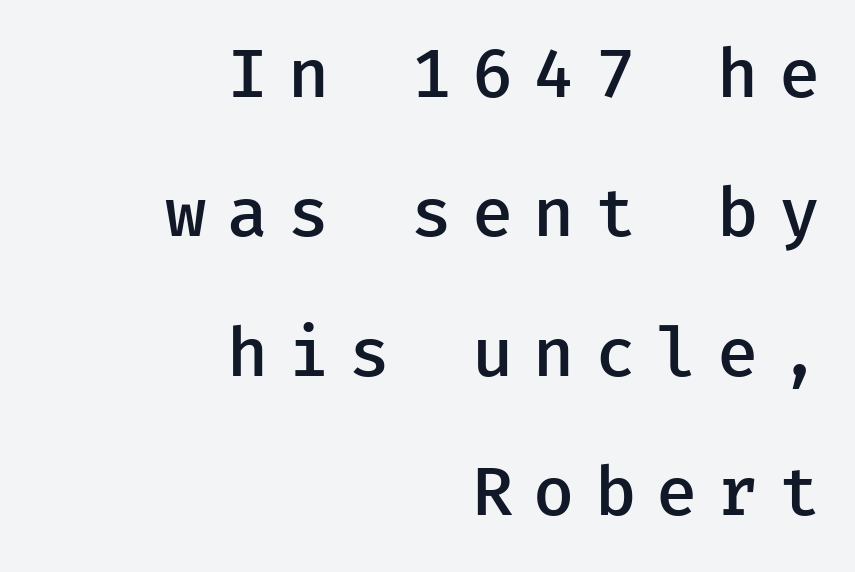
{"serif": "no", "italic": "no", "bold": "semi", "weight": "semibold", "width": "normal", "stroke_contrast": "low", "x_height": "medium", "underline": "no", "align": "right", "line_spacing": "loose", "line_spacing_ratio": 2.08, "letter_spacing": "wide", "letter_spacing_em": 0.3, "glyph_px": 67}
